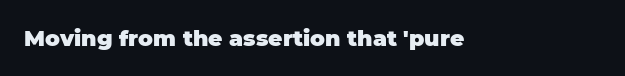
Q: Is the text bold? A: Yes.
Q: Is the text italic (slanted)? A: No, it is upright.
Q: Is the text underlined? A: No.
Q: Is the spacing between letters normal or unusually wide? A: Normal.
